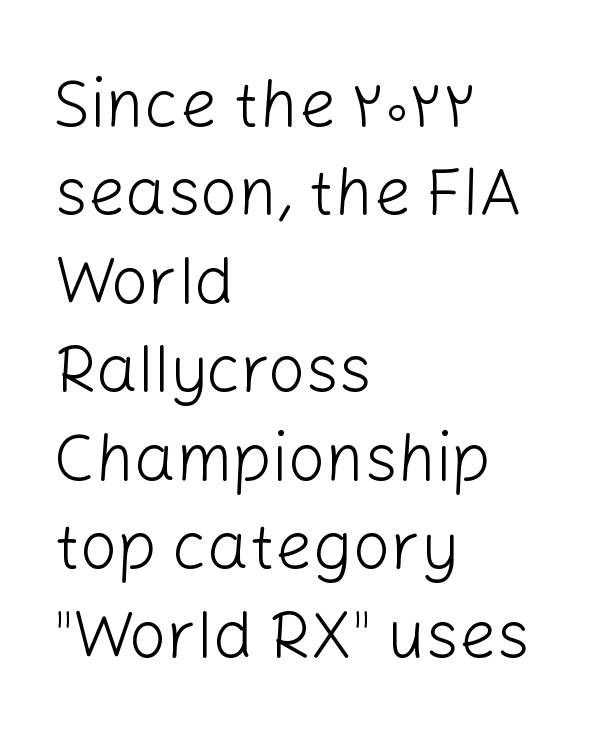
The image shows 66 px light sans-serif type, upright; set left-aligned, normal line spacing (1.34x), normal letter spacing, not underlined; low stroke contrast and a medium x-height.
